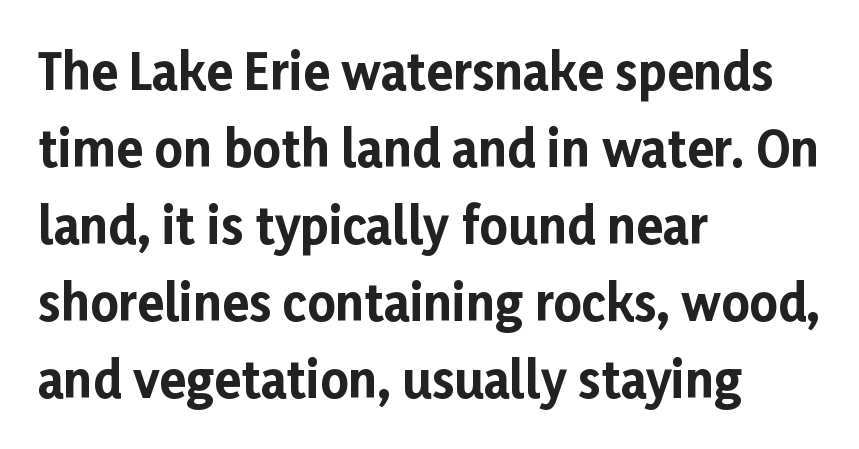
{"serif": "no", "italic": "no", "bold": "yes", "weight": "bold", "width": "normal", "stroke_contrast": "low", "x_height": "medium", "monospaced": "no", "underline": "no", "align": "left", "line_spacing": "normal", "line_spacing_ratio": 1.57, "letter_spacing": "normal", "letter_spacing_em": 0.0, "glyph_px": 49}
